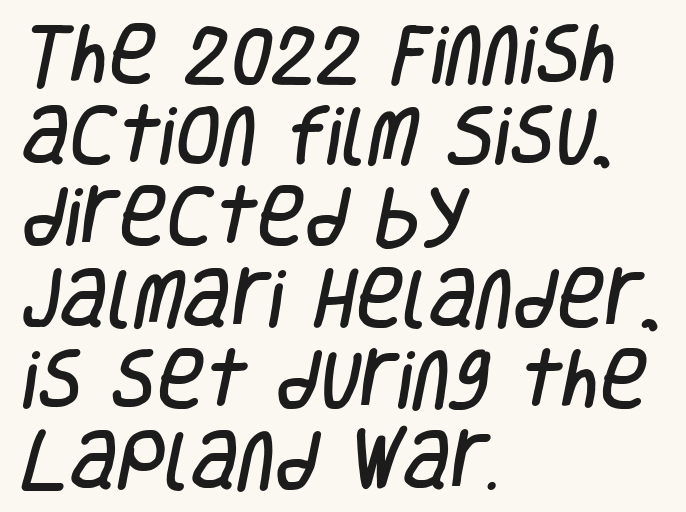
The image shows 65 px condensed sans-serif type; set left-aligned, normal line spacing (1.25x), normal letter spacing, not underlined; low stroke contrast and a large x-height.
